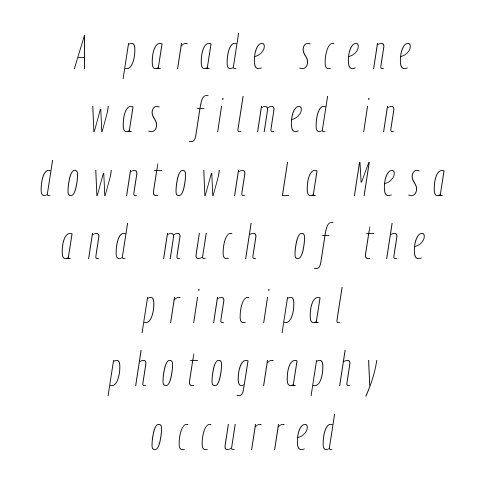
Q: Is the text bold? A: No.
Q: Is the text italic (slanted)? A: Yes, it leans right by about 9 degrees.
Q: Is the text underlined? A: No.
Q: How is the paragraph aligned? A: Centered.
Q: Is the spacing between letters normal or unusually wide? A: Unusually wide.
Q: Is the spacing between lines tight, normal or loose? A: Normal.
Q: Width (condensed, normal, or wide)? A: Condensed.
Q: Stroke contrast? A: Low.
Q: x-height? A: Medium.
Q: Monospaced? A: No.
